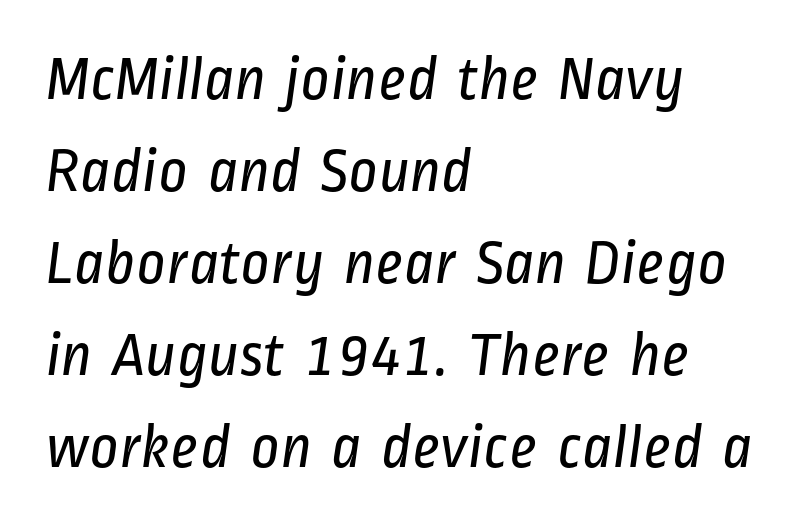
{"serif": "no", "bold": "no", "weight": "regular", "width": "condensed", "stroke_contrast": "low", "x_height": "medium", "monospaced": "no", "underline": "no", "align": "left", "line_spacing": "normal", "line_spacing_ratio": 1.46, "letter_spacing": "normal", "letter_spacing_em": 0.0, "glyph_px": 63}
